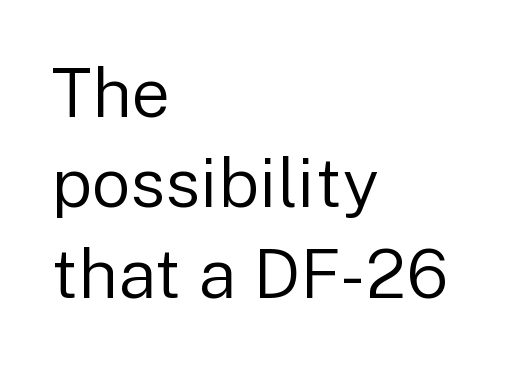
The image shows 69 px regular-weight sans-serif type, upright; set left-aligned, normal line spacing (1.31x), normal letter spacing, not underlined; low stroke contrast and a medium x-height.
